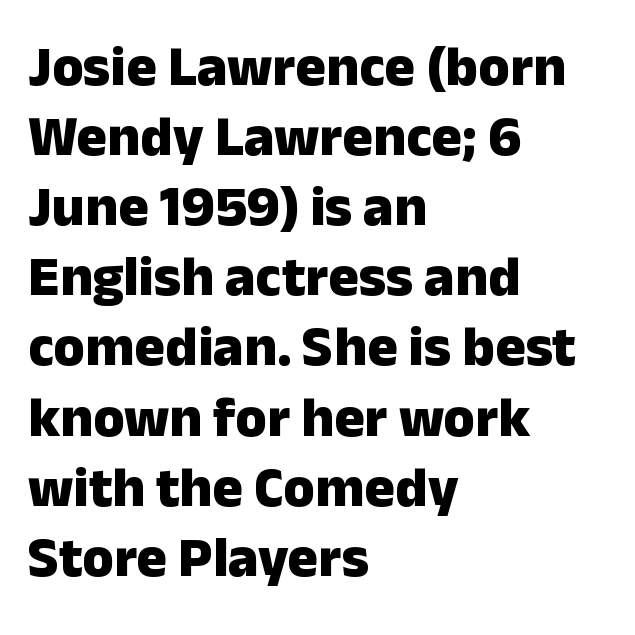
Q: Is the text bold? A: Yes.
Q: Is the text italic (slanted)? A: No, it is upright.
Q: Is the typeface a serif or a sans-serif typeface? A: Sans-serif.
Q: Is the text underlined? A: No.
Q: How is the paragraph aligned? A: Left-aligned.
Q: Is the spacing between letters normal or unusually wide? A: Normal.
Q: Width (condensed, normal, or wide)? A: Normal.
Q: Stroke contrast? A: Low.
Q: x-height? A: Medium.
Q: Monospaced? A: No.
